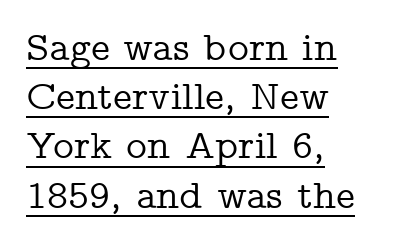
The image shows 40 px wide serif type, upright; set left-aligned, line spacing 1.23x, normal letter spacing, underlined; low stroke contrast and a medium x-height.
